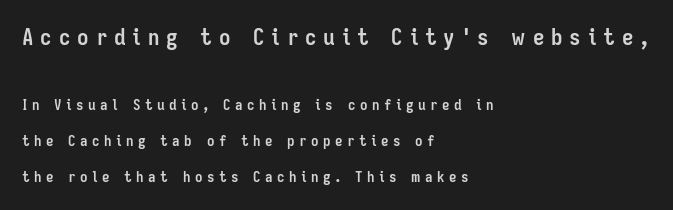
Q: Is the text bold? A: Yes.
Q: Is the text italic (slanted)? A: No, it is upright.
Q: Is the text underlined? A: No.
Q: How is the paragraph aligned? A: Left-aligned.
Q: Is the spacing between letters normal or unusually wide? A: Unusually wide.
Q: Is the spacing between lines tight, normal or loose? A: Loose.
Q: Which block of text is set in a larger size, the first (top) or the second (bottom)? A: The first (top) one.
